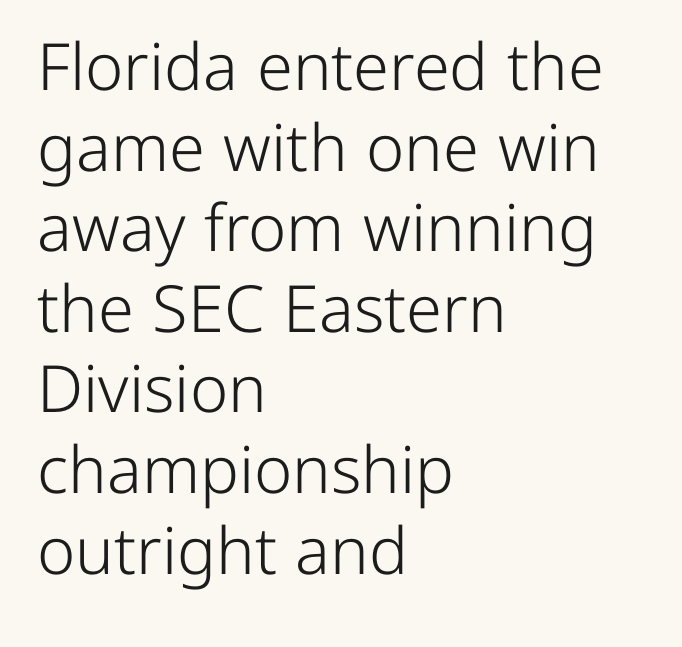
Q: Is the text bold? A: No.
Q: Is the text italic (slanted)? A: No, it is upright.
Q: Is the typeface a serif or a sans-serif typeface? A: Sans-serif.
Q: Is the text underlined? A: No.
Q: How is the paragraph aligned? A: Left-aligned.
Q: Is the spacing between letters normal or unusually wide? A: Normal.
Q: Width (condensed, normal, or wide)? A: Normal.
Q: Stroke contrast? A: Low.
Q: x-height? A: Medium.
Q: Monospaced? A: No.
